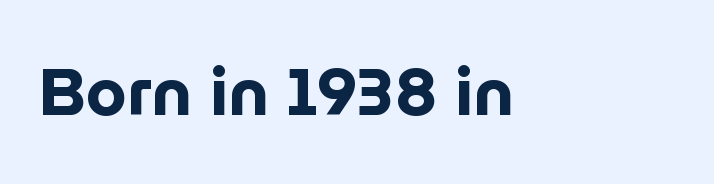
Words appear dense and cohesive because spacing is normal. The font is running at its bold setting. Here the designer chose a conventional face with non-uniform glyph widths. Is this a sans? Yes — the strokes have no serifs.
